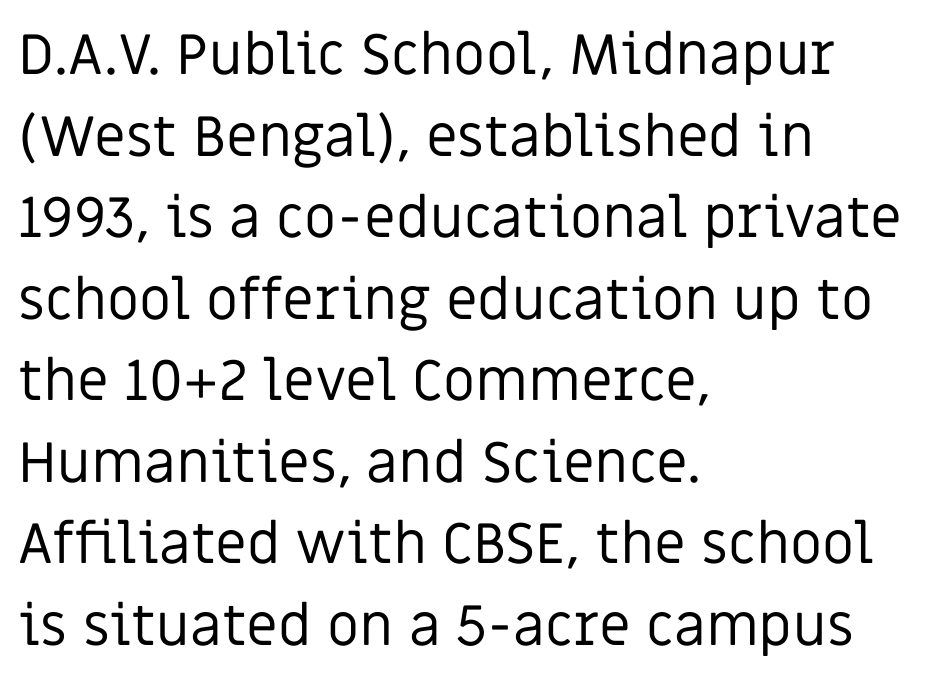
Each stroke keeps to a modest, everyday thickness or less. The text was rendered using a sans face with plain stroke endings. Nobody drew a line under any word here. Interline gaps are of average width in this sample. Notice how the stems are strictly vertical — no italics here.
